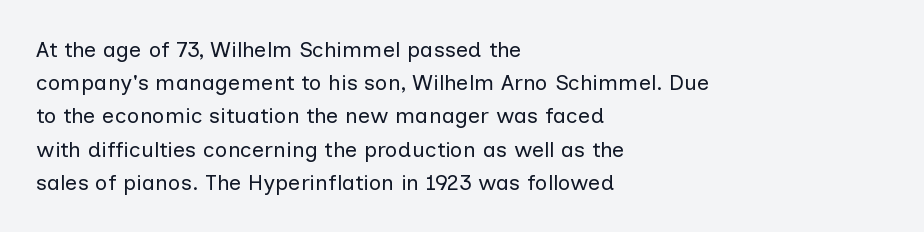
Tall strokes in this sample are plumb rather than angled. Weight: regular or lighter. Tracking value appears to be zero — textbook default spacing. The passage shown stacks its lines at a standard gap. The lines in this sample share a left origin and differ only in where they stop. Anything drawn beneath the words? Only blank space.
